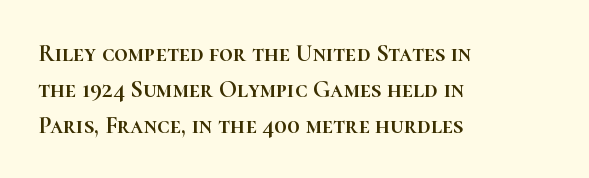
Q: Is the text italic (slanted)? A: No, it is upright.
Q: Is the text underlined? A: No.
Q: How is the paragraph aligned? A: Left-aligned.
Q: Is the spacing between letters normal or unusually wide? A: Normal.
Q: Is the spacing between lines tight, normal or loose? A: Normal.
